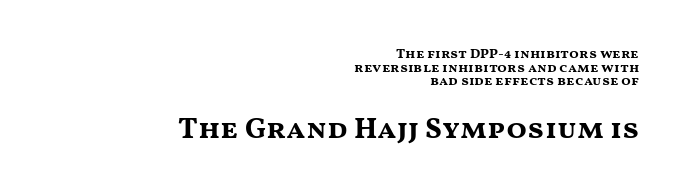
Italic: no, the glyphs are upright roman. Horizontal bands of white between lines are thin slivers. Chunky letters — that's bold for sure. Letters rest on an invisible, unmarked baseline. The setting favours the right margin, as signatures and pull-quotes sometimes do. Here the glyphs are tracked normally, forming tight word shapes.
